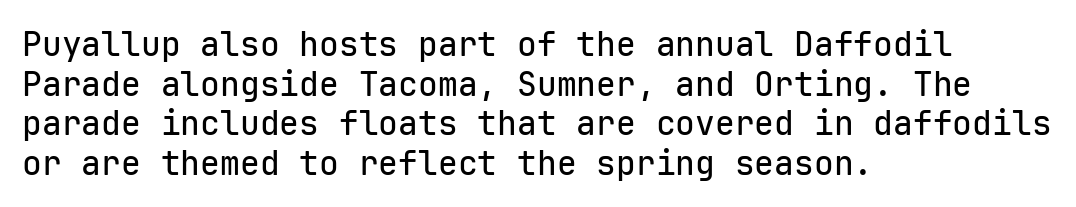
Does the copy run flush right? No — it runs flush left. Each word holds together tightly as a unit, with standard inter-letter gaps. Each letter, wide or thin by design, is forced into the same width here. The foot of each line stays bare and open. The text was rendered using a sans face with plain stroke endings.
